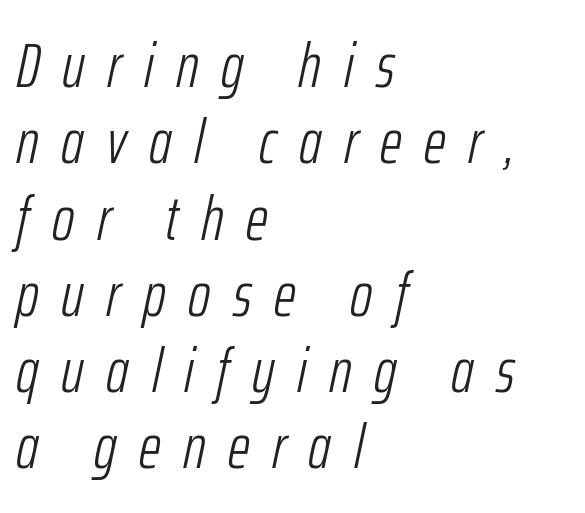
The image shows 62 px light, condensed type, italic (leaning right); set left-aligned, line spacing 1.23x, unusually wide letter spacing (+0.36 em), not underlined; low stroke contrast and a medium x-height.
